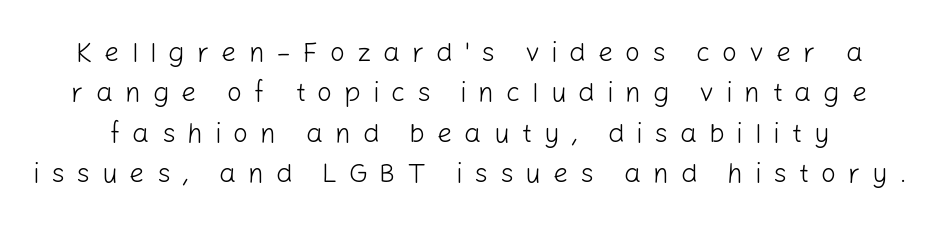
Q: Is the text bold? A: No.
Q: Is the text italic (slanted)? A: No, it is upright.
Q: Is the text underlined? A: No.
Q: Is the spacing between letters normal or unusually wide? A: Unusually wide.
Q: Is the spacing between lines tight, normal or loose? A: Normal.
